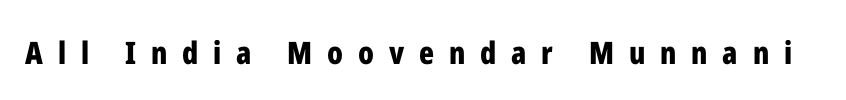
{"serif": "no", "italic": "no", "bold": "yes", "weight": "bold", "width": "condensed", "stroke_contrast": "low", "x_height": "medium", "monospaced": "no", "underline": "no", "letter_spacing": "wide", "letter_spacing_em": 0.48, "glyph_px": 31}
